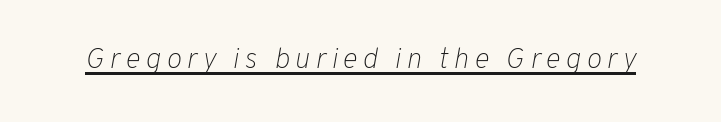
{"italic": "yes", "lean": "right", "slant_degrees": 10, "bold": "no", "weight": "light", "width": "normal", "stroke_contrast": "low", "x_height": "medium", "monospaced": "no", "underline": "yes", "glyph_px": 29}
